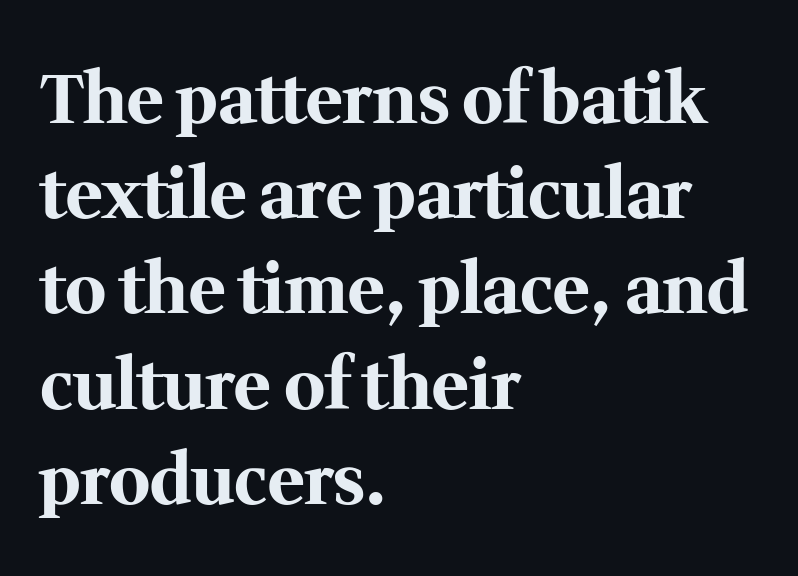
Proportional: the letters do not fall into vertical columns. The strip under each line holds only bare page. The paragraph shown leans on its left margin. Nobody touched the tracking dial on this one. Regarding serifs, this sample has them. When letters stand straight like this, we call the style roman or upright.
